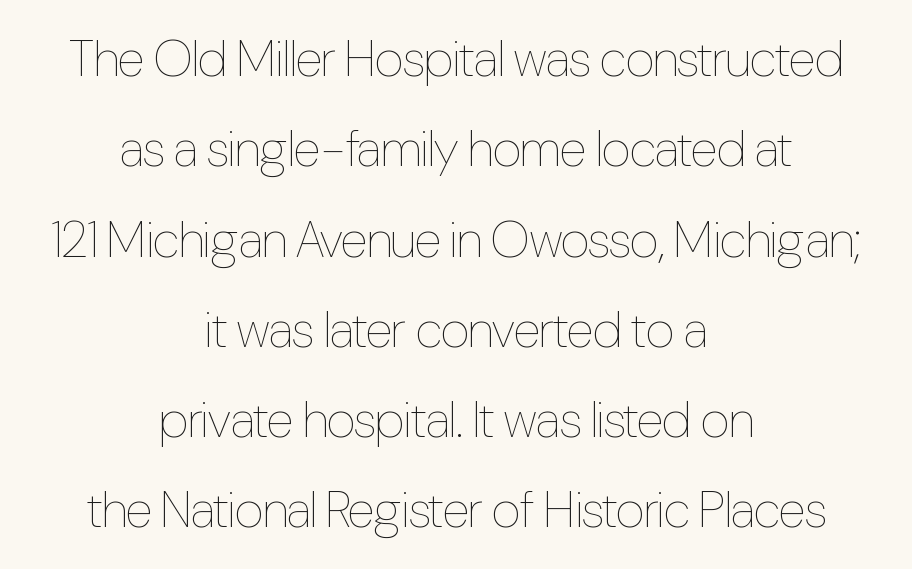
{"italic": "no", "bold": "no", "weight": "thin", "width": "condensed", "stroke_contrast": "low", "x_height": "medium", "monospaced": "no", "underline": "no", "align": "center", "line_spacing_ratio": 1.77, "letter_spacing": "normal", "letter_spacing_em": 0.0, "glyph_px": 51}
